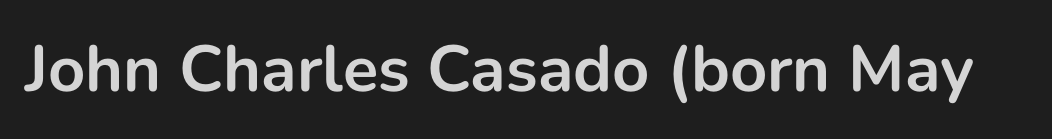
The image shows 65 px bold sans-serif type, upright; set normal letter spacing, not underlined; low stroke contrast and a medium x-height.
